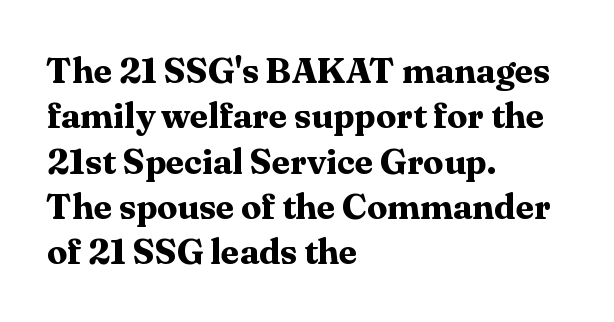
Q: Is the text bold? A: Yes.
Q: Is the text italic (slanted)? A: No, it is upright.
Q: Is the typeface a serif or a sans-serif typeface? A: Serif.
Q: Is the text underlined? A: No.
Q: How is the paragraph aligned? A: Left-aligned.
Q: Is the spacing between letters normal or unusually wide? A: Normal.
Q: Is the spacing between lines tight, normal or loose? A: Normal.
Q: Width (condensed, normal, or wide)? A: Normal.
Q: Stroke contrast? A: Medium.
Q: x-height? A: Medium.
Q: Monospaced? A: No.
